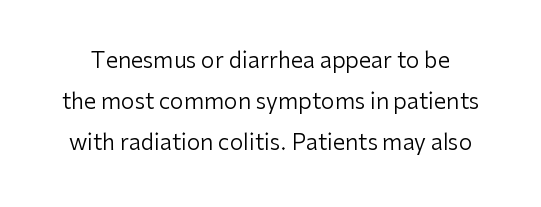
Q: Is the text bold? A: No.
Q: Is the text italic (slanted)? A: No, it is upright.
Q: Is the text underlined? A: No.
Q: Is the spacing between letters normal or unusually wide? A: Normal.
